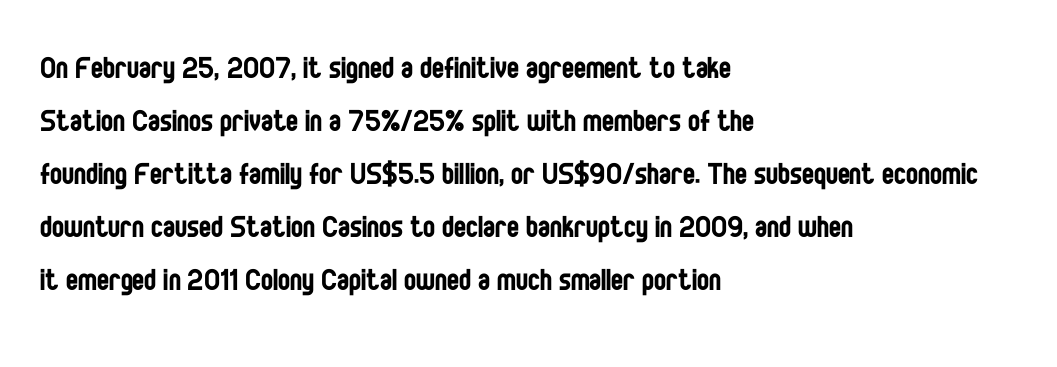
The image shows 36 px regular-weight, condensed sans-serif type, upright; set left-aligned, normal line spacing (1.47x), normal letter spacing, not underlined; low stroke contrast and a large x-height.
